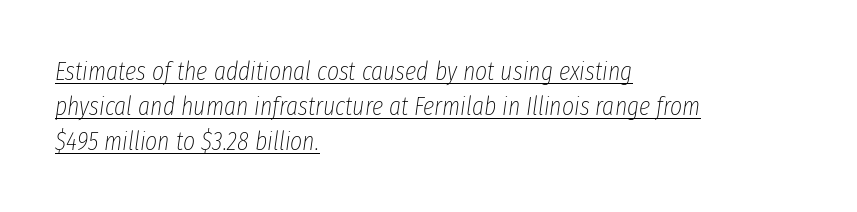
The image shows 26 px text type, italic (leaning right); set left-aligned, normal line spacing (1.34x), normal letter spacing, underlined.
